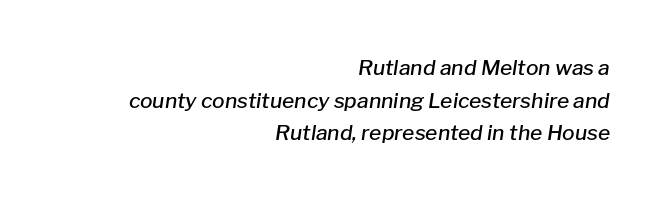
The image shows 21 px text type, italic (leaning right); set right-aligned, normal line spacing (1.55x), normal letter spacing, not underlined.
